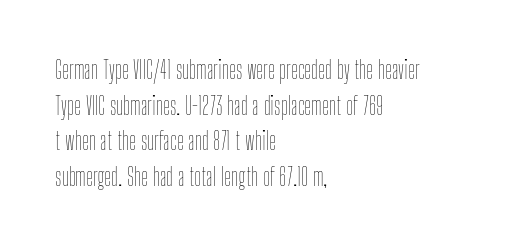
{"italic": "no", "bold": "no", "underline": "no", "align": "left", "line_spacing": "normal", "line_spacing_ratio": 1.48, "letter_spacing": "normal", "letter_spacing_em": 0.0, "glyph_px": 24}
